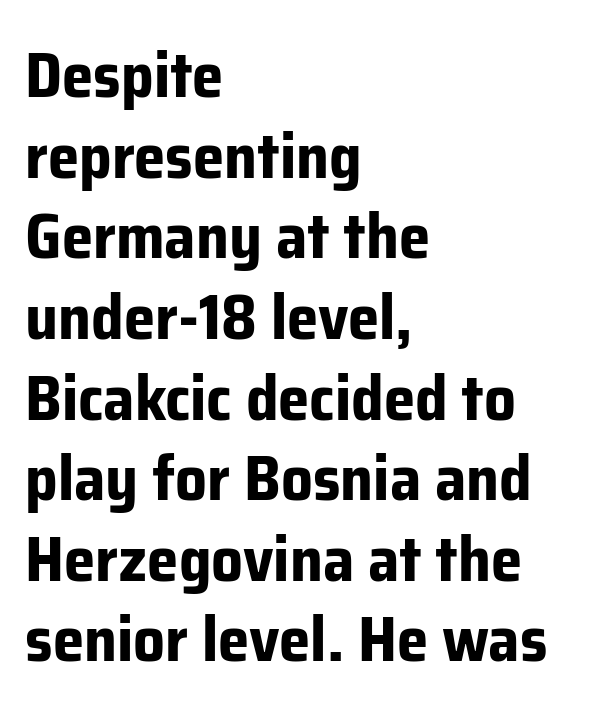
Q: Is the text bold? A: Yes.
Q: Is the text italic (slanted)? A: No, it is upright.
Q: Is the typeface a serif or a sans-serif typeface? A: Sans-serif.
Q: Is the text underlined? A: No.
Q: How is the paragraph aligned? A: Left-aligned.
Q: Is the spacing between letters normal or unusually wide? A: Normal.
Q: Is the spacing between lines tight, normal or loose? A: Normal.
Q: Width (condensed, normal, or wide)? A: Normal.
Q: Stroke contrast? A: Low.
Q: x-height? A: Medium.
Q: Monospaced? A: No.
